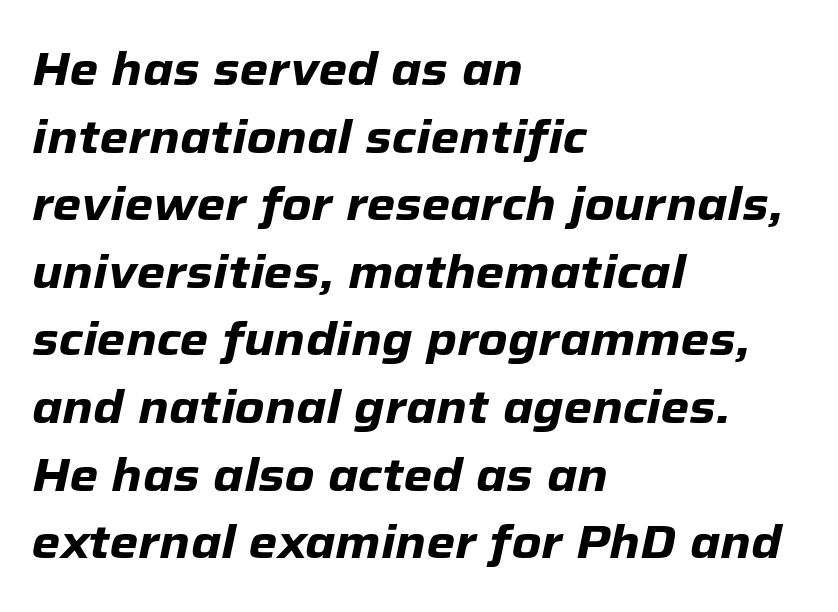
Each letter keeps its own natural width here, so spacing adapts to shape. The text carries the slant typical of an italic or oblique font. Compared with an ordinary text face, these strokes are far heavier — a full bold. Honestly, the row spacing looks completely unremarkable. Letters rest on an invisible, unmarked baseline. Horizontally, the lines are justified to the leading edge only.
